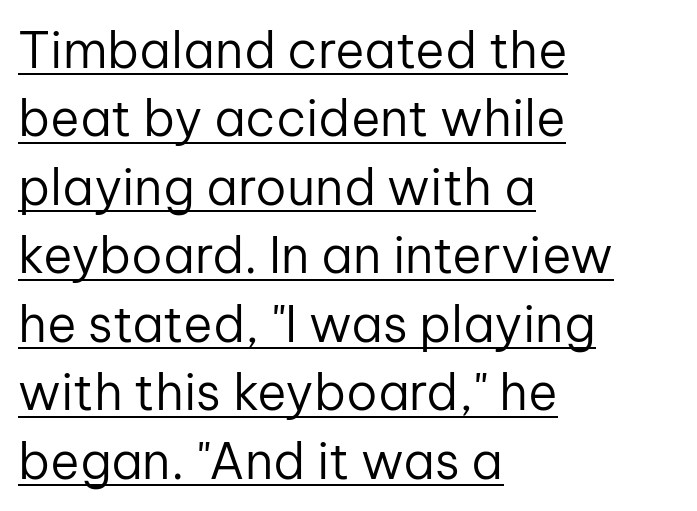
Note the varied advance widths — an 'i' is clearly narrower than an 'm'. Font category for this specimen: sans-serif. These glyphs show unthickened strokes, regular width or finer. Students, observe: this is what conventionally led text looks like. No italicization has been applied; the sample stays upright. The gaps between neighbouring characters are ordinary and unremarkable.
